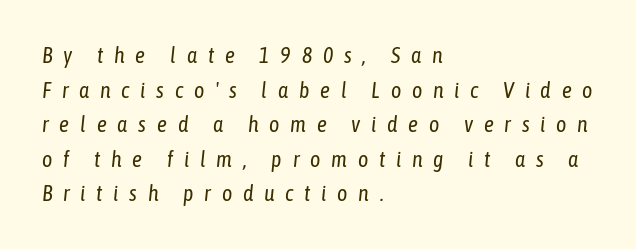
The image shows 22 px text type, italic (leaning right); set left-aligned, normal line spacing (1.57x), unusually wide letter spacing (+0.49 em), not underlined.
